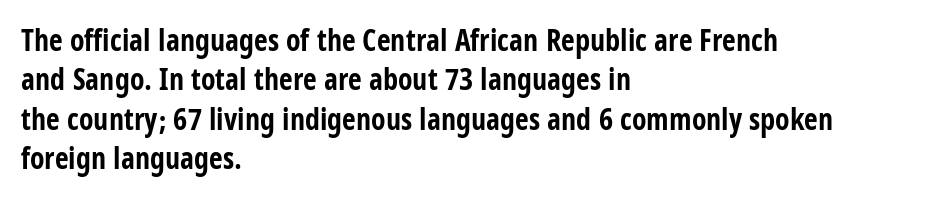
Q: Is the text bold? A: Yes.
Q: Is the text italic (slanted)? A: No, it is upright.
Q: Is the typeface a serif or a sans-serif typeface? A: Sans-serif.
Q: Is the text underlined? A: No.
Q: How is the paragraph aligned? A: Left-aligned.
Q: Is the spacing between letters normal or unusually wide? A: Normal.
Q: Is the spacing between lines tight, normal or loose? A: Normal.
Q: Width (condensed, normal, or wide)? A: Condensed.
Q: Stroke contrast? A: Low.
Q: x-height? A: Large.
Q: Monospaced? A: No.
